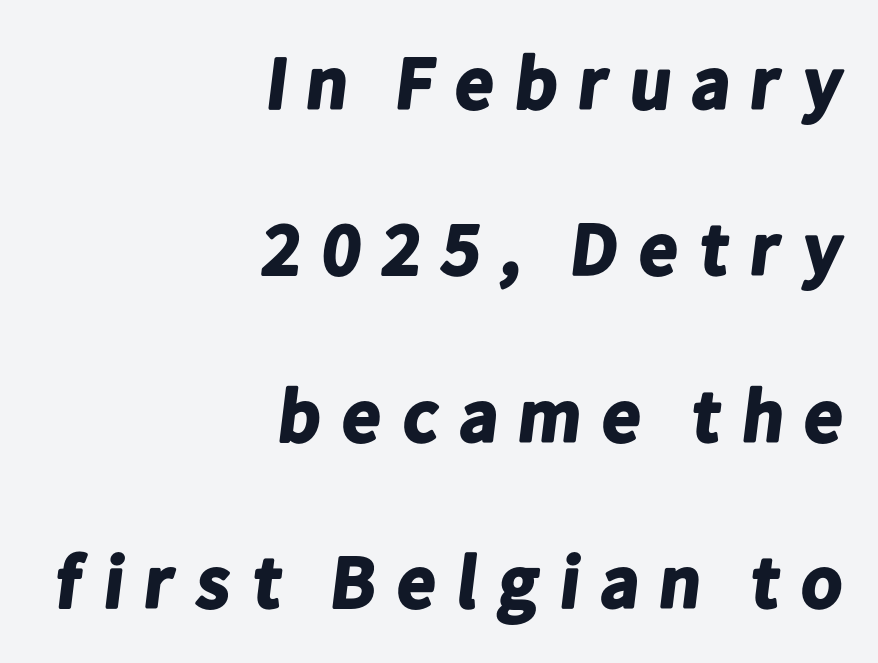
The image shows 75 px bold sans-serif type; set right-aligned, loose line spacing (2.22x), unusually wide letter spacing (+0.21 em), not underlined; low stroke contrast and a medium x-height.
